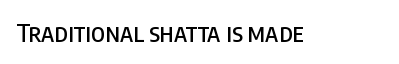
{"italic": "no", "underline": "no", "letter_spacing": "normal", "letter_spacing_em": 0.0, "glyph_px": 25}
